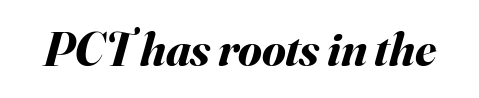
The image shows 48 px bold type, italic (leaning right); set normal letter spacing, not underlined; medium stroke contrast and a small x-height.
